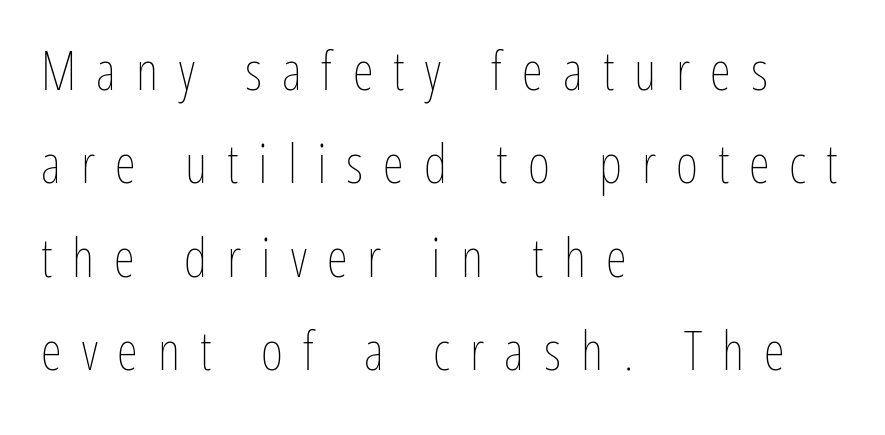
Teacher's note: observe the even left margin — that is flush-left alignment. Stems here are at most as thick as an everyday book face. Each letter keeps its own natural width here, so spacing adapts to shape. The string is rendered with underlining switched off. Designer's note — italics off, roman on. Between one letter and the next there's a generous, obvious gap.
